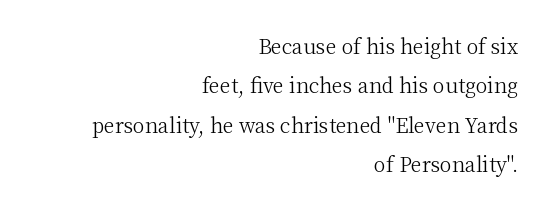
{"italic": "no", "bold": "no", "underline": "no", "align": "right", "line_spacing": "loose", "line_spacing_ratio": 1.97, "letter_spacing": "normal", "letter_spacing_em": 0.0, "glyph_px": 20}
